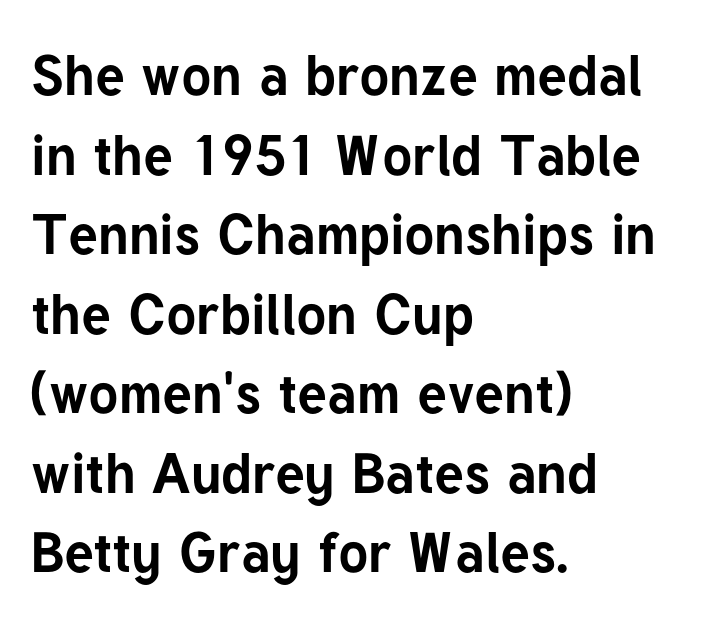
The rendering keeps characters at their native spacing. The type sits square on the baseline with zero lean. In terms of weight, the rendering is a true, heavy bold. Descender tails drop into unmarked territory. The passage is arranged the way most books set body copy — flush left. A typesetter would label this face a sans.
